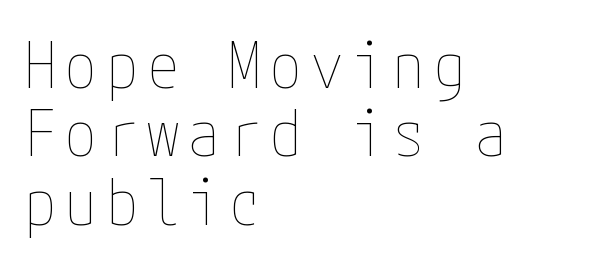
Stroke thickness stays within the range of a standard reading face or lighter. These lines were composed using upright roman letters. Horizontal bands of white between lines are thin slivers. The gap between lines stays unmarked. Short and long lines alike share a common starting point at left.
